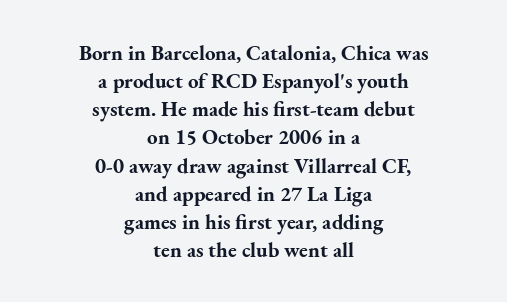
Any mark beneath the type? The region is blank. One-word summary of the alignment: center. Between one letter and the next there's only the usual sliver of space. Regarding leading, the lines here are spaced in the standard way. These words are printed bold, with thick strokes throughout.
